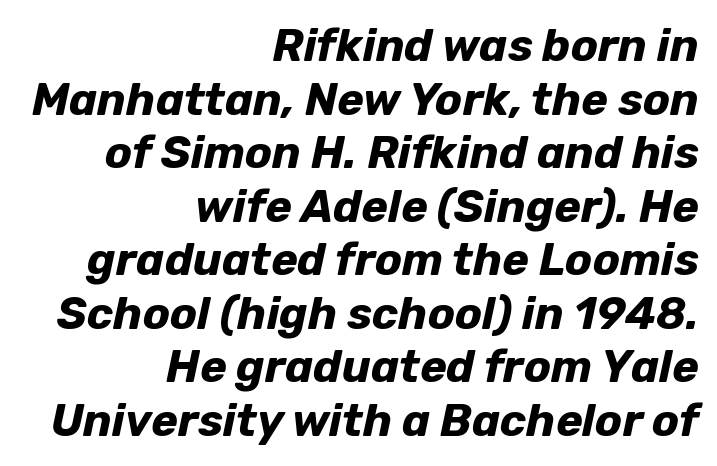
Q: Is the text bold? A: Yes.
Q: Is the text italic (slanted)? A: Yes, it leans right by about 12 degrees.
Q: Is the text underlined? A: No.
Q: How is the paragraph aligned? A: Right-aligned.
Q: Is the spacing between letters normal or unusually wide? A: Normal.
Q: Width (condensed, normal, or wide)? A: Normal.
Q: Stroke contrast? A: Low.
Q: x-height? A: Medium.
Q: Monospaced? A: No.
